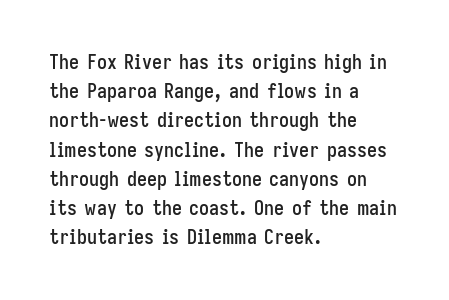
{"italic": "no", "underline": "no", "align": "left", "line_spacing": "normal", "line_spacing_ratio": 1.46, "letter_spacing": "normal", "letter_spacing_em": 0.0, "glyph_px": 20}
